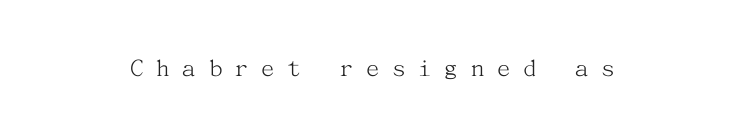
In terms of letterspacing, this is a distinctly airy, spread setting. The zone under the glyphs is completely vacant. It's the straight-up-and-down kind of type. No letter is thick-stroked: the sample isn't bold. The lines in this sample share a center point and differ in where they start and stop.
